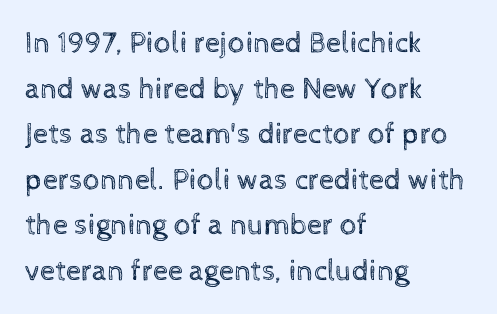
{"italic": "no", "bold": "no", "weight": "regular", "width": "normal", "x_height": "medium", "monospaced": "no", "underline": "no", "align": "left", "line_spacing": "normal", "line_spacing_ratio": 1.52, "letter_spacing": "normal", "letter_spacing_em": 0.0, "glyph_px": 30}
